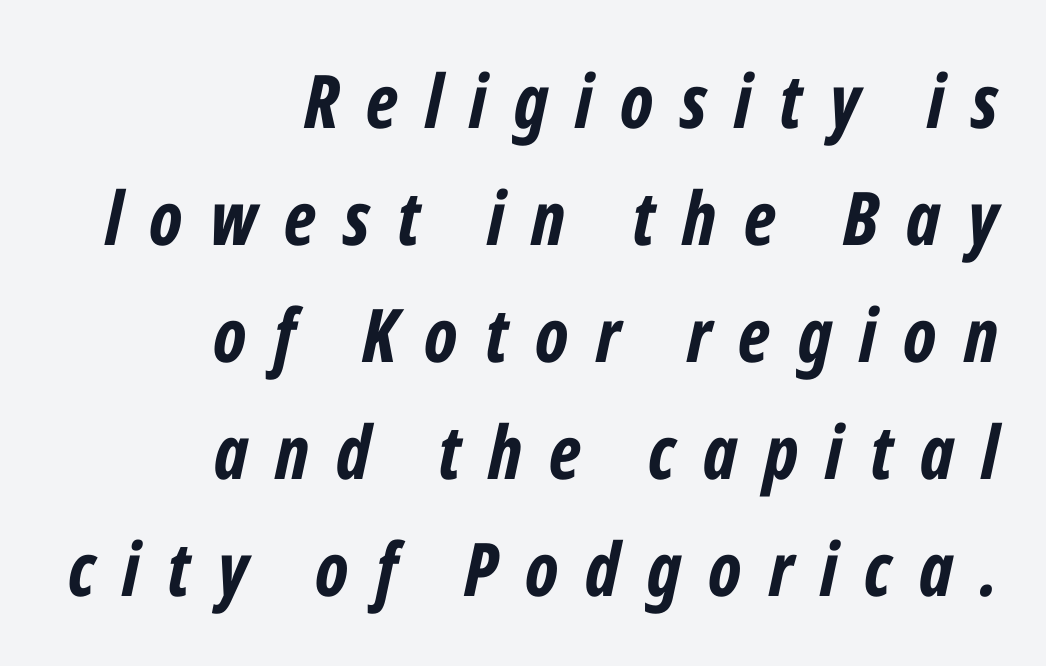
{"italic": "yes", "lean": "right", "slant_degrees": 12, "bold": "yes", "weight": "bold", "width": "condensed", "stroke_contrast": "low", "x_height": "medium", "monospaced": "no", "underline": "no", "align": "right", "line_spacing": "normal", "line_spacing_ratio": 1.58, "letter_spacing": "wide", "letter_spacing_em": 0.37, "glyph_px": 74}
